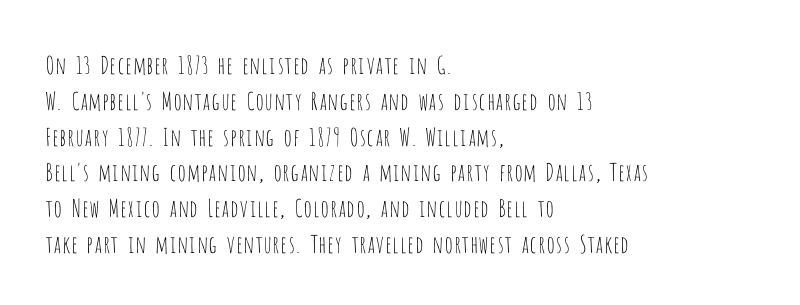
The setting favours the left margin, as ordinary paragraphs usually do. Upright lettering throughout. Letter spacing: default. No chunkiness to these letters — they're not bold.
